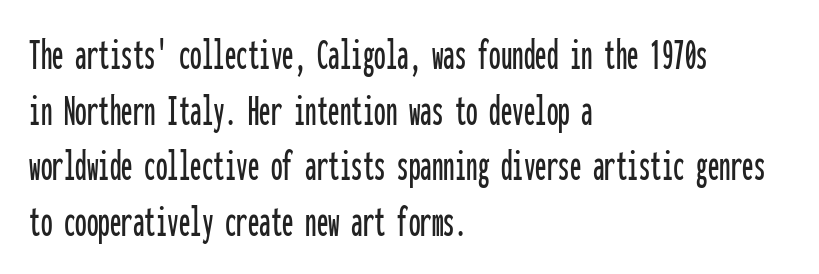
{"serif": "no", "italic": "no", "width": "condensed", "stroke_contrast": "low", "x_height": "medium", "monospaced": "yes", "underline": "no", "align": "left", "line_spacing_ratio": 1.21, "letter_spacing": "normal", "letter_spacing_em": 0.0, "glyph_px": 46}
